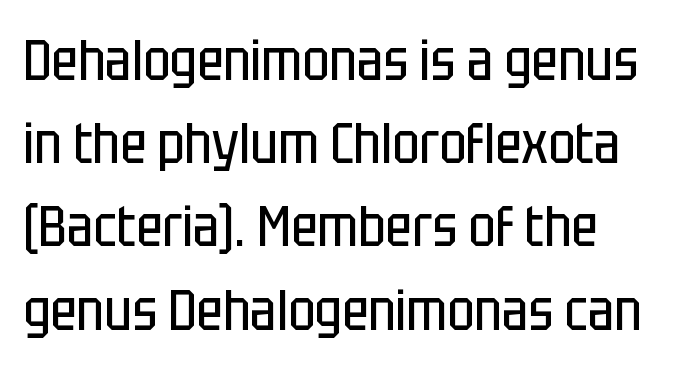
Quick note: underline off. Ascenders rise straight up at ninety degrees. Honestly, the letter spacing is just normal — you wouldn't notice it. Stroke thickness stays within the range of a standard reading face or lighter.
